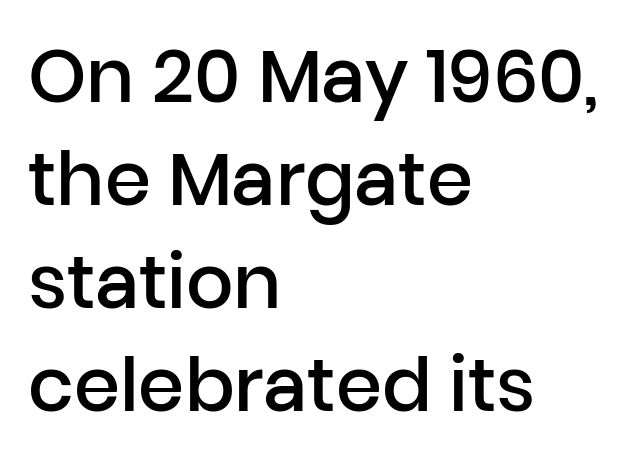
You could not count columns in this text — the font is proportionally spaced. Clear beneath every line of the passage. These lines are composed in type without serifs. The type sits square on the baseline with zero lean.
